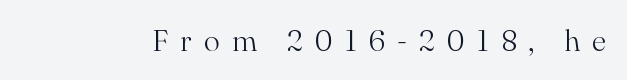
Q: Is the text bold? A: No.
Q: Is the text italic (slanted)? A: No, it is upright.
Q: Is the typeface a serif or a sans-serif typeface? A: Serif.
Q: Is the text underlined? A: No.
Q: Is the spacing between letters normal or unusually wide? A: Unusually wide.
Q: Width (condensed, normal, or wide)? A: Normal.
Q: Stroke contrast? A: Medium.
Q: x-height? A: Small.
Q: Monospaced? A: No.
